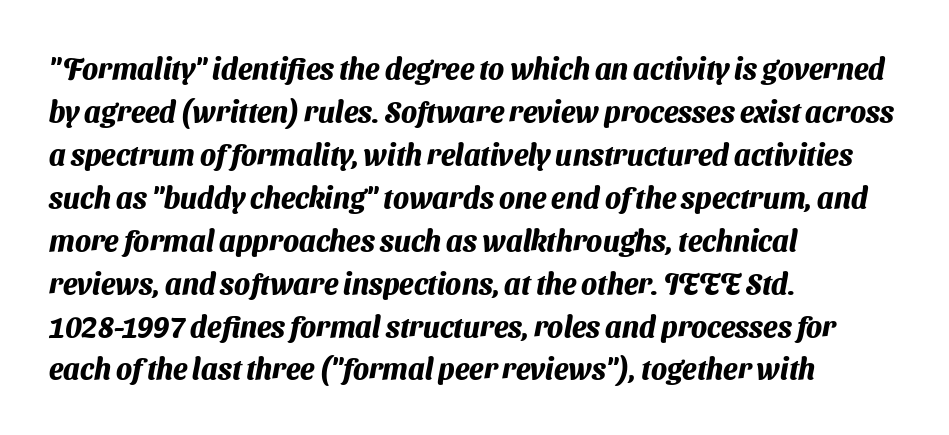
The image shows 29 px heavy sans-serif type; set left-aligned, normal line spacing (1.48x), normal letter spacing, not underlined; medium stroke contrast and a medium x-height.
